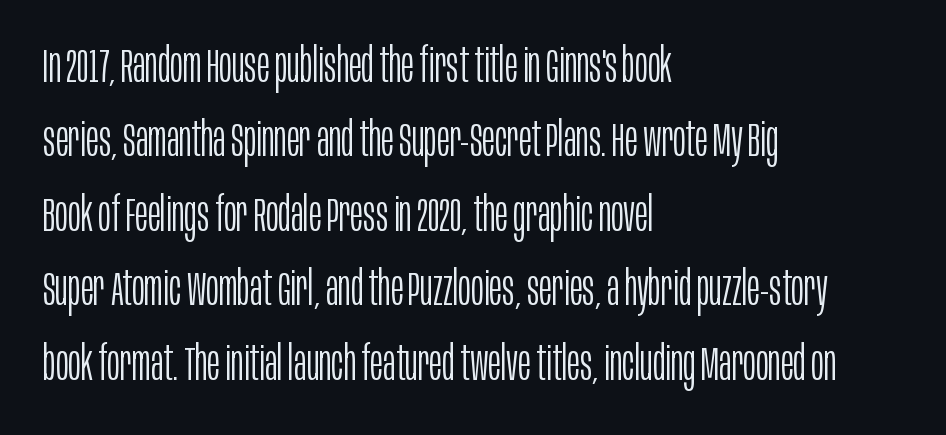
{"serif": "no", "italic": "no", "bold": "no", "weight": "light", "width": "condensed", "stroke_contrast": "low", "x_height": "large", "monospaced": "no", "underline": "no", "align": "left", "line_spacing": "normal", "line_spacing_ratio": 1.55, "letter_spacing": "normal", "letter_spacing_em": 0.0, "glyph_px": 48}
